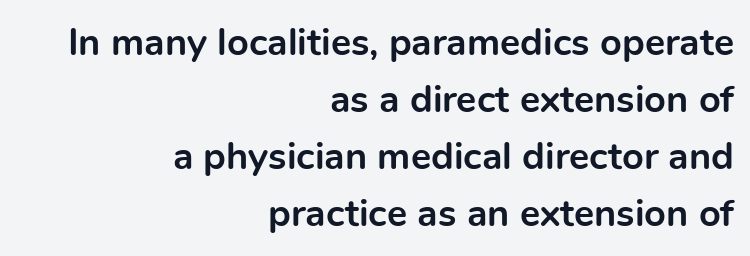
The glyphs have the mass of a bold cut. Alignment: flush right. Ascenders rise straight up at ninety degrees. The space beneath each line is pristine and unruled. Serifs: no, the terminals of the letterforms are clean.
